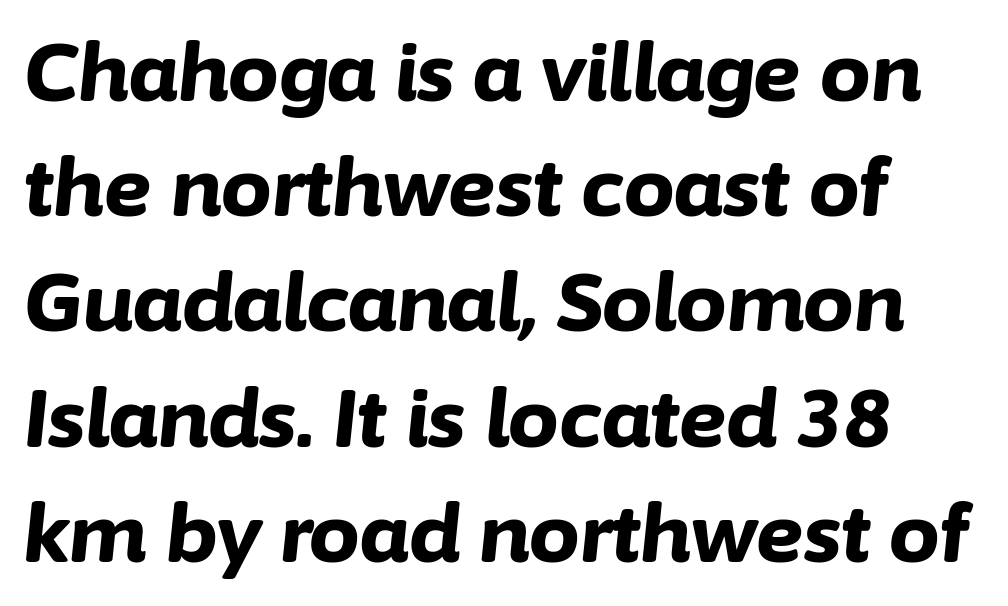
{"italic": "yes", "lean": "right", "slant_degrees": 6, "bold": "yes", "weight": "bold", "width": "normal", "stroke_contrast": "low", "x_height": "medium", "monospaced": "no", "underline": "no", "align": "left", "line_spacing": "normal", "line_spacing_ratio": 1.44, "letter_spacing": "normal", "letter_spacing_em": 0.0, "glyph_px": 80}
